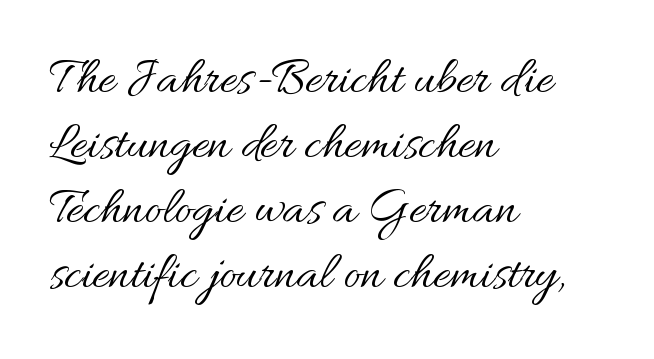
The image shows 52 px regular-weight type; set left-aligned, normal line spacing (1.25x), normal letter spacing, not underlined; medium stroke contrast and a small x-height.
